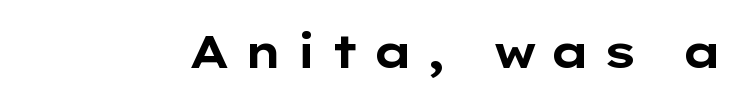
Q: Is the text bold? A: Yes.
Q: Is the text italic (slanted)? A: No, it is upright.
Q: Is the typeface a serif or a sans-serif typeface? A: Sans-serif.
Q: Is the text underlined? A: No.
Q: Is the spacing between letters normal or unusually wide? A: Unusually wide.
Q: Width (condensed, normal, or wide)? A: Wide.
Q: Stroke contrast? A: Low.
Q: x-height? A: Medium.
Q: Monospaced? A: No.
